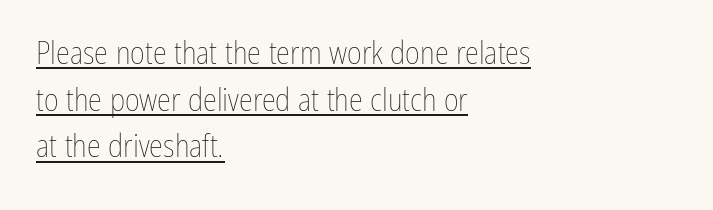
{"italic": "no", "bold": "no", "weight": "thin", "width": "condensed", "stroke_contrast": "low", "x_height": "medium", "monospaced": "no", "underline": "yes", "align": "left", "line_spacing": "normal", "line_spacing_ratio": 1.46, "letter_spacing": "normal", "letter_spacing_em": 0.0, "glyph_px": 32}
